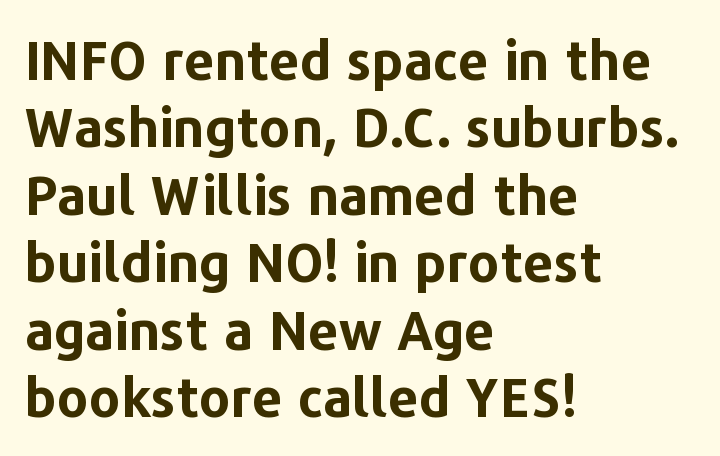
The image shows 54 px bold sans-serif type, upright; set left-aligned, normal line spacing (1.25x), normal letter spacing, not underlined; low stroke contrast and a medium x-height.
